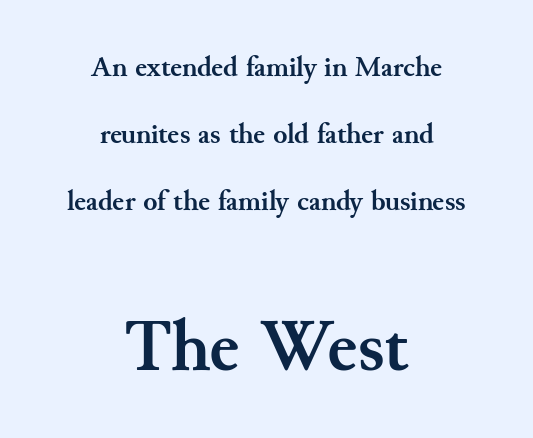
The image shows 73 px semibold serif type, upright; set centered, loose line spacing (2.31x), normal letter spacing, not underlined; the second (bottom) block is 2.52x larger; medium stroke contrast and a small x-height.
